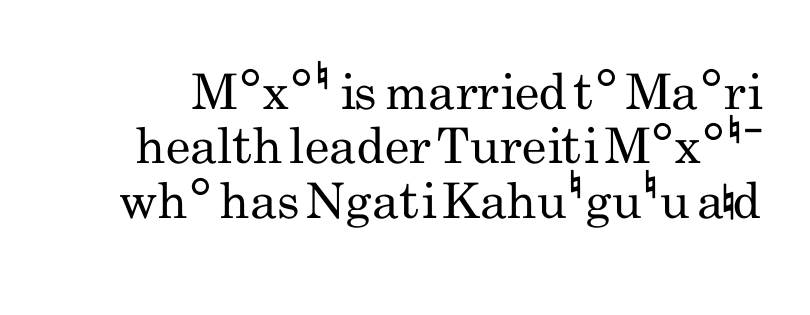
Q: Is the text bold? A: No.
Q: Is the text italic (slanted)? A: No, it is upright.
Q: Is the typeface a serif or a sans-serif typeface? A: Sans-serif.
Q: Is the text underlined? A: No.
Q: Is the spacing between letters normal or unusually wide? A: Normal.
Q: Is the spacing between lines tight, normal or loose? A: Tight.
Q: Width (condensed, normal, or wide)? A: Condensed.
Q: Stroke contrast? A: Low.
Q: x-height? A: Small.
Q: Monospaced? A: No.
